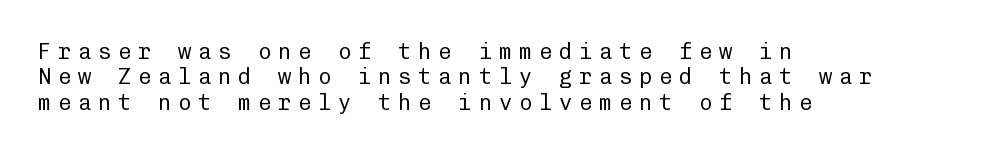
Casual observation: everything's shoved over to the left. The typeface has the unassuming heft of standard copy or less. Nope, not italic — everything's standing straight. Honestly, there is no underline to notice here at all. Quick note: interline space is minimal.
